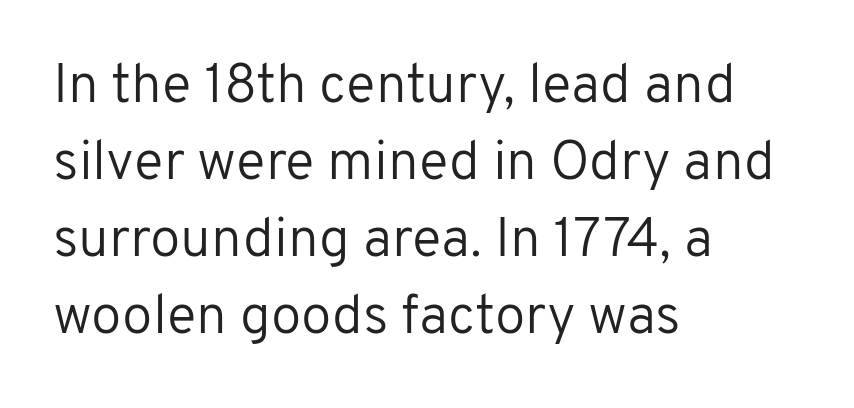
The image shows 55 px regular-weight sans-serif type, upright; set left-aligned, normal line spacing (1.4x), normal letter spacing, not underlined; low stroke contrast and a medium x-height.
